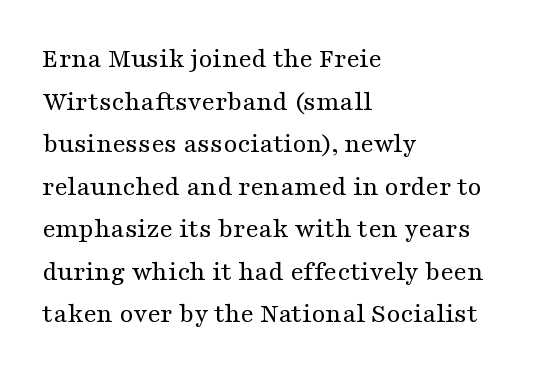
{"serif": "yes", "italic": "no", "bold": "no", "weight": "regular", "width": "wide", "stroke_contrast": "medium", "x_height": "medium", "monospaced": "no", "underline": "no", "align": "left", "line_spacing": "normal", "line_spacing_ratio": 1.52, "letter_spacing": "normal", "letter_spacing_em": 0.0, "glyph_px": 28}
